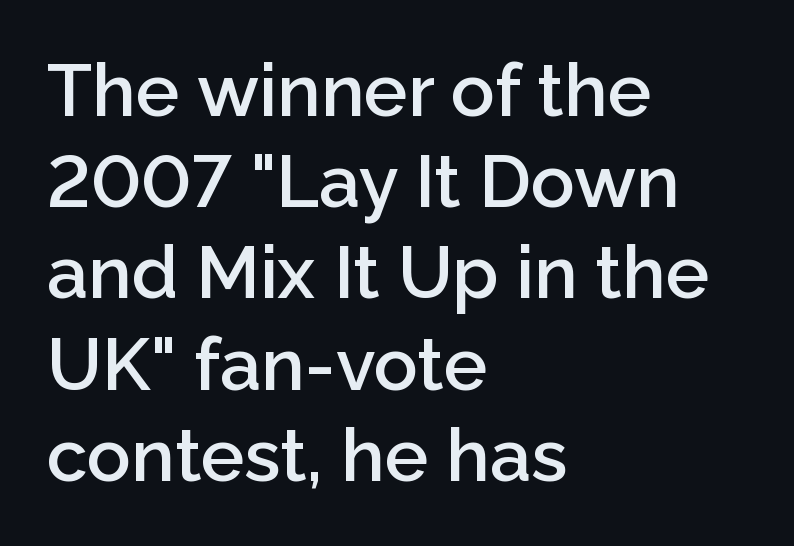
The image shows 73 px semibold sans-serif type, upright; set left-aligned, normal line spacing (1.25x), normal letter spacing, not underlined; low stroke contrast and a medium x-height.
